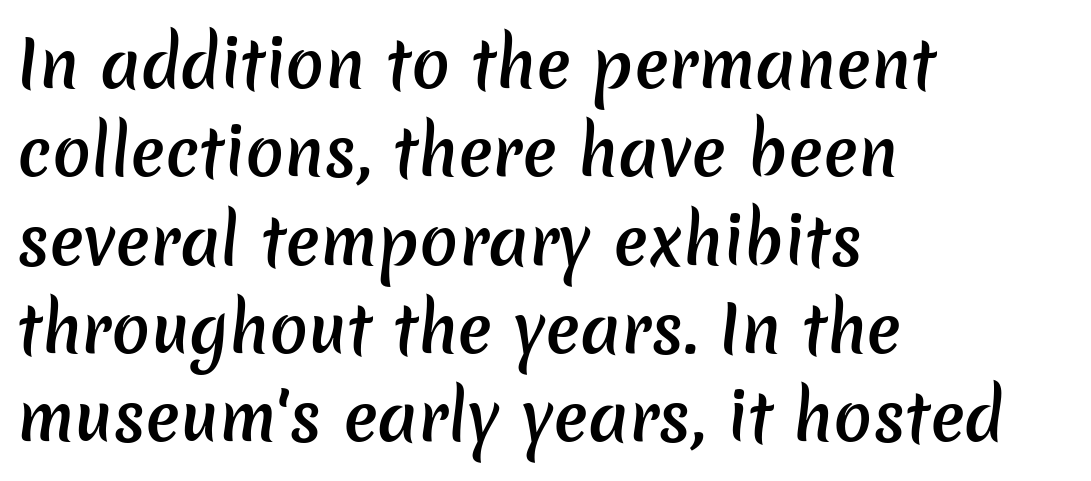
{"serif": "no", "bold": "semi", "weight": "semibold", "width": "normal", "stroke_contrast": "low", "x_height": "medium", "monospaced": "no", "underline": "no", "align": "left", "line_spacing": "normal", "line_spacing_ratio": 1.38, "letter_spacing": "normal", "letter_spacing_em": 0.0, "glyph_px": 64}
